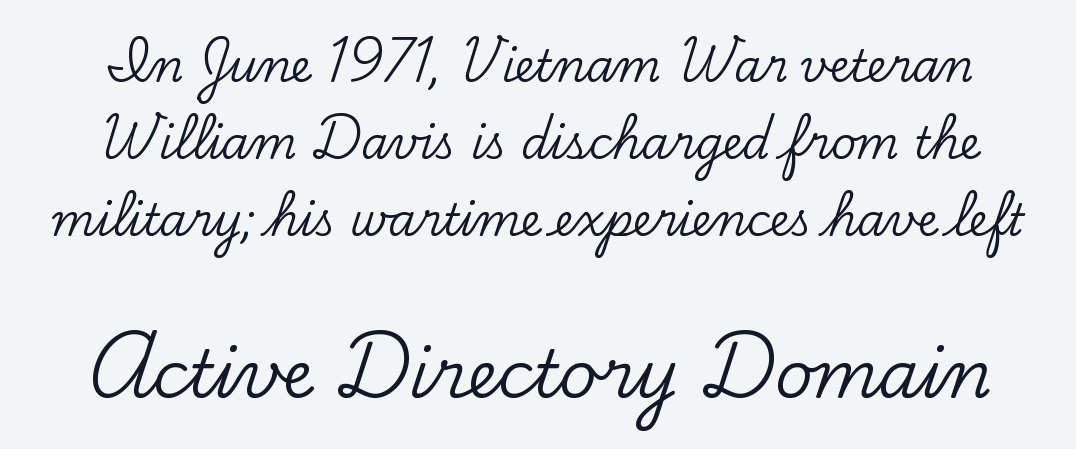
{"serif": "yes", "width": "normal", "stroke_contrast": "low", "x_height": "small", "monospaced": "no", "underline": "no", "align": "center", "line_spacing_ratio": 1.75, "letter_spacing": "normal", "letter_spacing_em": 0.0, "larger_block": "second", "size_ratio": 1.5, "glyph_px": 66}
